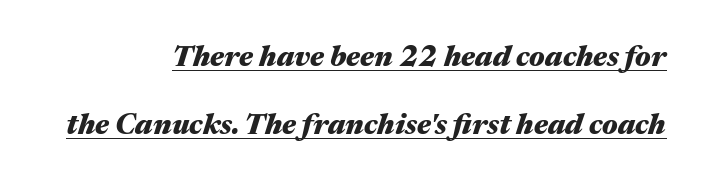
{"italic": "yes", "lean": "right", "slant_degrees": 17, "bold": "yes", "weight": "heavy", "width": "wide", "stroke_contrast": "medium", "x_height": "medium", "monospaced": "no", "underline": "yes", "align": "right", "line_spacing": "loose", "line_spacing_ratio": 2.33, "letter_spacing": "normal", "letter_spacing_em": 0.0, "glyph_px": 29}
